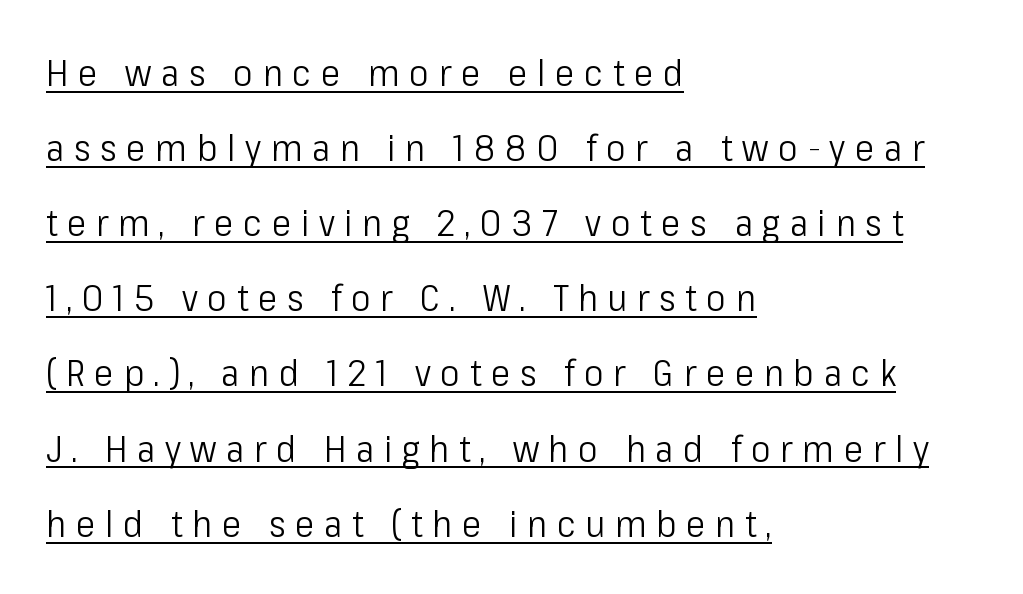
The image shows 37 px light, condensed sans-serif type, upright; set left-aligned, loose line spacing (2.03x), unusually wide letter spacing (+0.26 em), underlined; low stroke contrast and a medium x-height.
